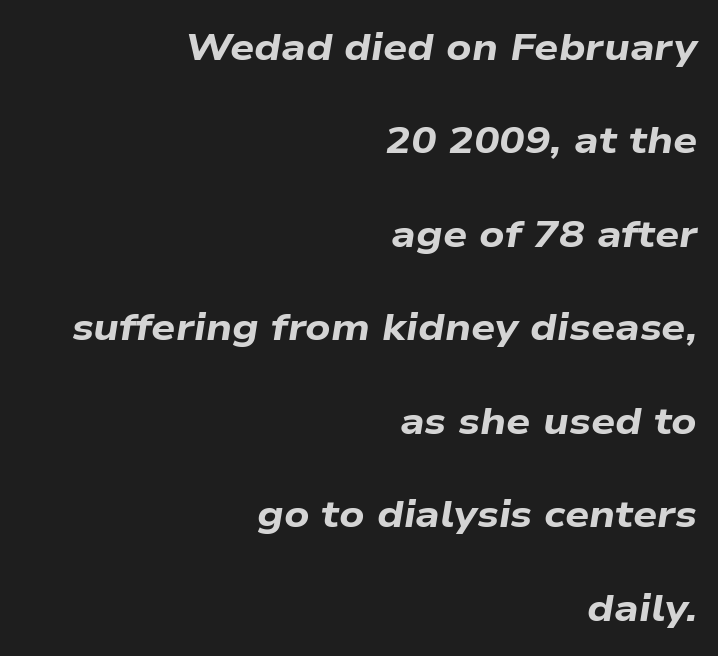
{"italic": "yes", "lean": "right", "slant_degrees": 9, "bold": "yes", "weight": "bold", "width": "wide", "stroke_contrast": "low", "x_height": "medium", "monospaced": "no", "underline": "no", "align": "right", "line_spacing": "loose", "line_spacing_ratio": 2.46, "letter_spacing": "normal", "letter_spacing_em": 0.0, "glyph_px": 38}
